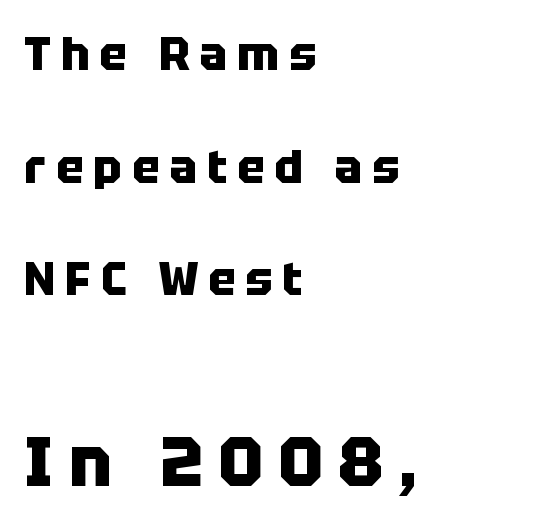
{"serif": "no", "italic": "no", "bold": "yes", "weight": "heavy", "width": "normal", "stroke_contrast": "low", "x_height": "large", "monospaced": "no", "underline": "no", "align": "left", "line_spacing": "loose", "line_spacing_ratio": 2.45, "letter_spacing": "wide", "letter_spacing_em": 0.22, "larger_block": "second", "size_ratio": 1.5, "glyph_px": 69}
